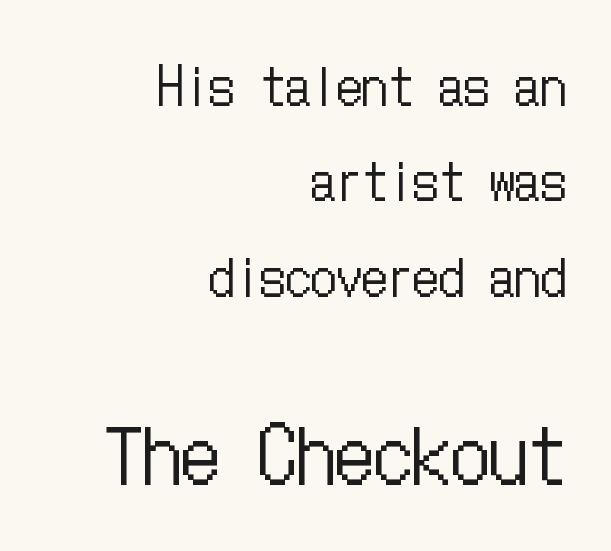
Q: Is the text bold? A: No.
Q: Is the text italic (slanted)? A: No, it is upright.
Q: Is the text underlined? A: No.
Q: How is the paragraph aligned? A: Right-aligned.
Q: Is the spacing between letters normal or unusually wide? A: Normal.
Q: Which block of text is set in a larger size, the first (top) or the second (bottom)? A: The second (bottom) one.
Q: Width (condensed, normal, or wide)? A: Condensed.
Q: Stroke contrast? A: Low.
Q: x-height? A: Medium.
